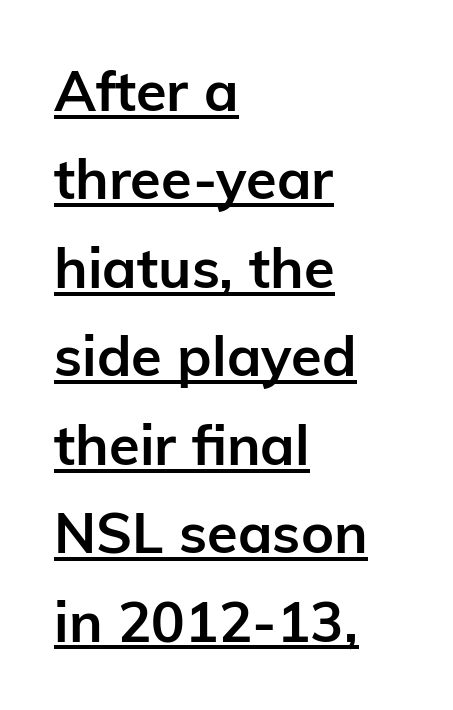
Q: Is the text bold? A: Yes.
Q: Is the text italic (slanted)? A: No, it is upright.
Q: Is the typeface a serif or a sans-serif typeface? A: Sans-serif.
Q: Is the text underlined? A: Yes.
Q: How is the paragraph aligned? A: Left-aligned.
Q: Is the spacing between letters normal or unusually wide? A: Normal.
Q: Is the spacing between lines tight, normal or loose? A: Normal.
Q: Width (condensed, normal, or wide)? A: Normal.
Q: Stroke contrast? A: Low.
Q: x-height? A: Medium.
Q: Monospaced? A: No.
